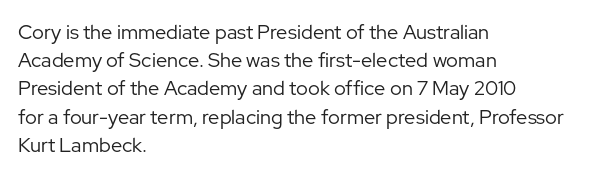
{"italic": "no", "bold": "no", "underline": "no", "align": "left", "line_spacing": "normal", "line_spacing_ratio": 1.41, "letter_spacing": "normal", "letter_spacing_em": 0.0, "glyph_px": 20}
